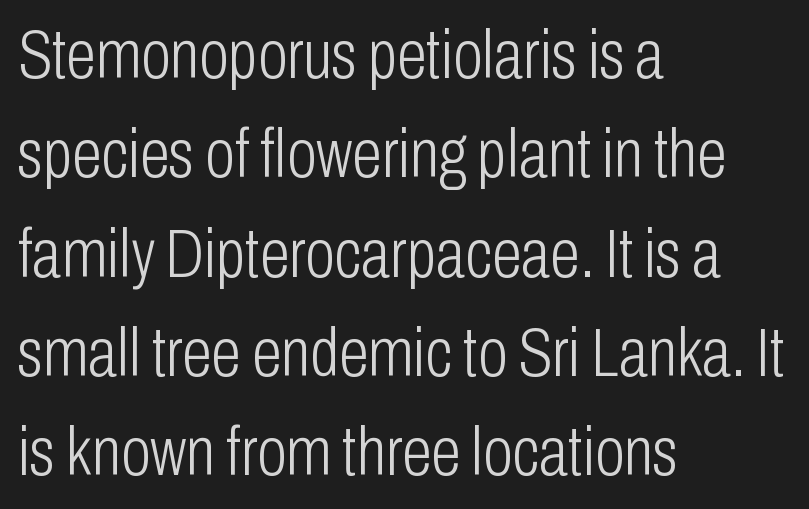
Q: Is the text bold? A: No.
Q: Is the text italic (slanted)? A: No, it is upright.
Q: Is the typeface a serif or a sans-serif typeface? A: Sans-serif.
Q: Is the text underlined? A: No.
Q: How is the paragraph aligned? A: Left-aligned.
Q: Is the spacing between letters normal or unusually wide? A: Normal.
Q: Is the spacing between lines tight, normal or loose? A: Normal.
Q: Width (condensed, normal, or wide)? A: Condensed.
Q: Stroke contrast? A: Low.
Q: x-height? A: Medium.
Q: Monospaced? A: No.
